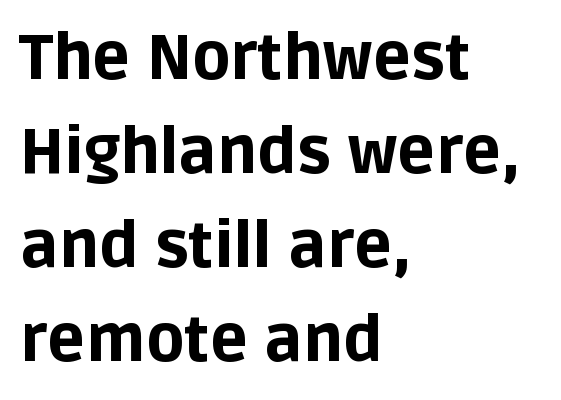
Q: Is the text bold? A: Yes.
Q: Is the text italic (slanted)? A: No, it is upright.
Q: Is the typeface a serif or a sans-serif typeface? A: Sans-serif.
Q: Is the text underlined? A: No.
Q: How is the paragraph aligned? A: Left-aligned.
Q: Is the spacing between letters normal or unusually wide? A: Normal.
Q: Is the spacing between lines tight, normal or loose? A: Normal.
Q: Width (condensed, normal, or wide)? A: Normal.
Q: Stroke contrast? A: Low.
Q: x-height? A: Large.
Q: Monospaced? A: No.
